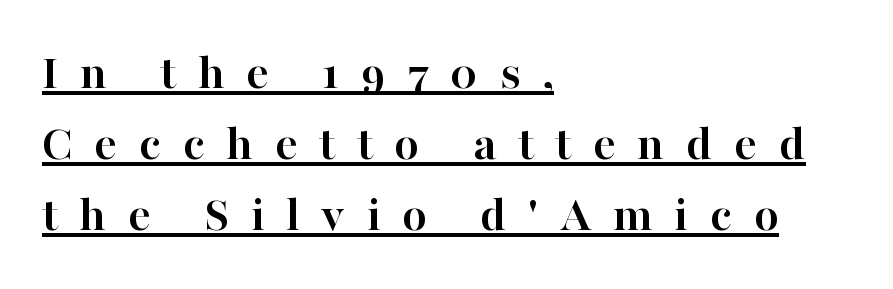
Q: Is the text bold? A: Yes.
Q: Is the text italic (slanted)? A: No, it is upright.
Q: Is the typeface a serif or a sans-serif typeface? A: Serif.
Q: Is the text underlined? A: Yes.
Q: How is the paragraph aligned? A: Left-aligned.
Q: Is the spacing between letters normal or unusually wide? A: Unusually wide.
Q: Is the spacing between lines tight, normal or loose? A: Normal.
Q: Width (condensed, normal, or wide)? A: Normal.
Q: Stroke contrast? A: High.
Q: x-height? A: Medium.
Q: Monospaced? A: No.
